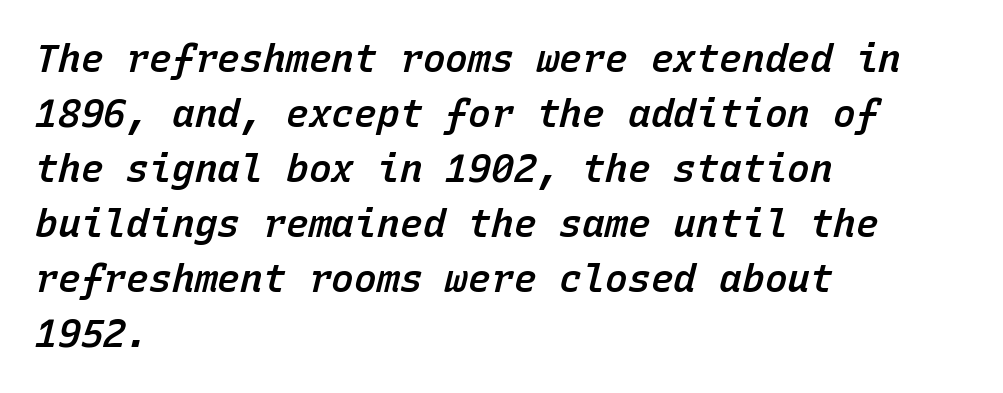
{"italic": "yes", "lean": "right", "slant_degrees": 15, "bold": "semi", "weight": "semibold", "width": "normal", "stroke_contrast": "low", "x_height": "medium", "monospaced": "yes", "underline": "no", "align": "left", "line_spacing": "normal", "line_spacing_ratio": 1.45, "letter_spacing": "normal", "letter_spacing_em": 0.0, "glyph_px": 38}
